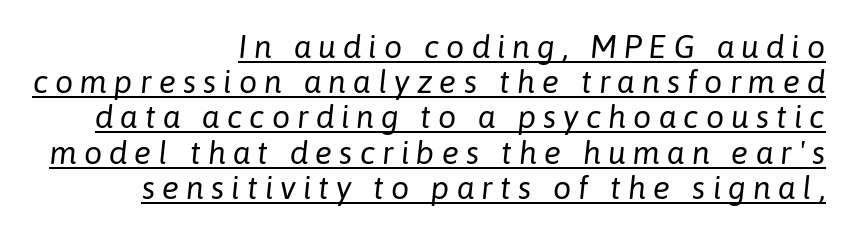
Short and long lines alike share a common ending point at right. When letters slant like this, we call the style italic. The font sits on the lighter half of the weight spectrum, regular included. The line texture is sparse and dotted thanks to wide tracking. Note the varied advance widths — an 'i' is clearly narrower than an 'm'.
